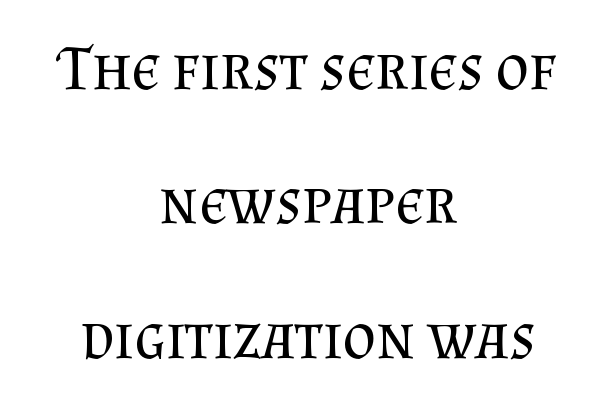
The image shows 64 px regular-weight serif type, upright; set centered, loose line spacing (2.1x), normal letter spacing, not underlined; medium stroke contrast and a small x-height.
